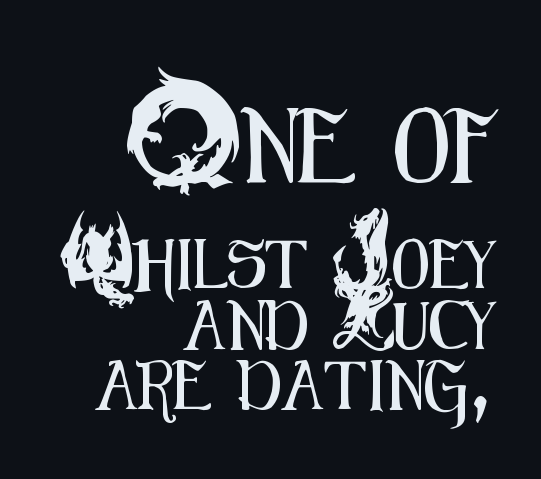
Layout note: lines flush right. Nothing unusual about the tracking: characters are spaced as the font intends. Size contrast runs from large at the top to small at the bottom. The letters advance in unequal steps, a hallmark of proportional type. Only glyphs here, with clear space below each row. Characters remain perfectly vertical along every line.
